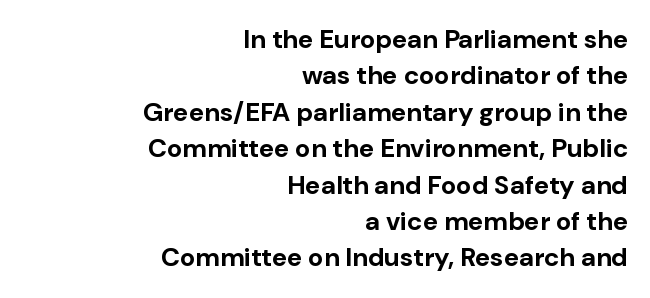
The image shows 26 px bold type, upright; set right-aligned, normal line spacing (1.4x), normal letter spacing, not underlined.
